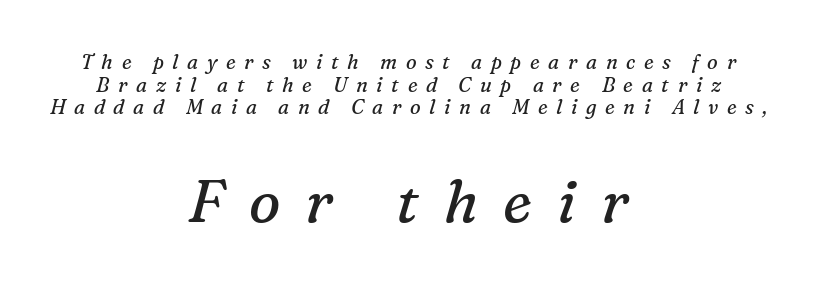
{"serif": "yes", "italic": "yes", "lean": "right", "slant_degrees": 16, "bold": "no", "weight": "regular", "width": "normal", "stroke_contrast": "medium", "x_height": "medium", "monospaced": "no", "underline": "no", "align": "center", "line_spacing": "tight", "line_spacing_ratio": 1.13, "letter_spacing": "wide", "letter_spacing_em": 0.43, "larger_block": "second", "size_ratio": 2.95, "glyph_px": 59}
